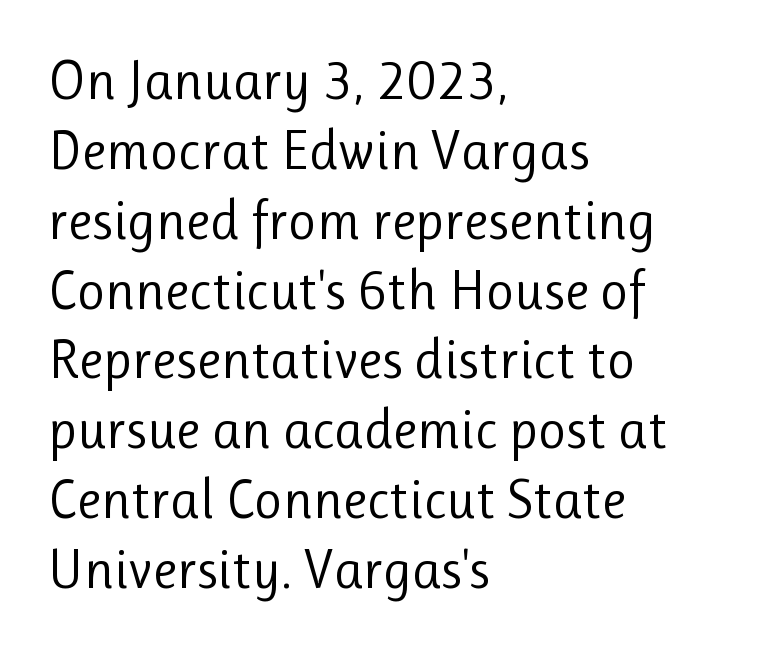
The letters advance in unequal steps, a hallmark of proportional type. Does the lettering tilt? It doesn't — this is upright. Counters stay open thanks to moderate or lighter strokes. Alignment: flush left. Regarding serifs, this sample does without them.
